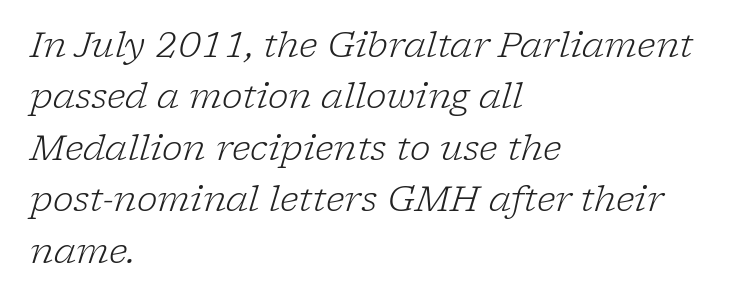
The image shows 35 px light serif type, italic (leaning right); set left-aligned, normal line spacing (1.47x), normal letter spacing, not underlined; low stroke contrast and a medium x-height.
